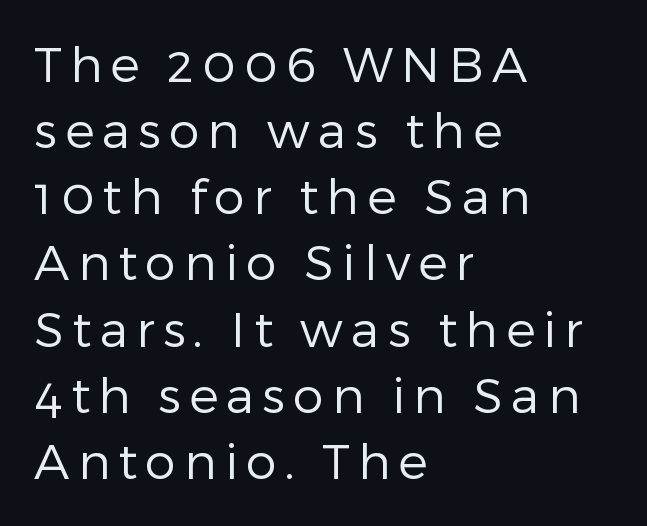
Typeset ragged right — the left edge is the straight one. Think standard paragraph weight, or any step lighter than that. The axis of the letterforms is exactly vertical. Here the designer chose a conventional face with non-uniform glyph widths. Notice how descenders clear the ascenders below comfortably — that's standard leading. The font family rendered here belongs to the sans-serif group.
